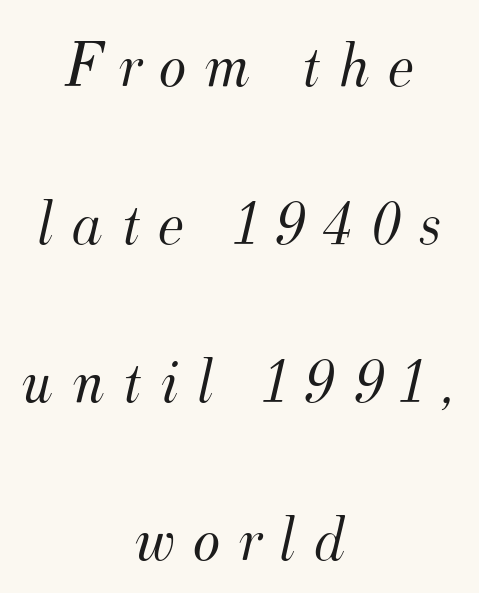
Looks like regular typesetting: each glyph gets only the width it needs. The letterforms stand isolated, each surrounded by extra space. The strip under each line holds only bare page. Visually the block forms a symmetrical silhouette, jagged on both flanks. The axis of the letterforms is tilted away from vertical. Classification — serif.
